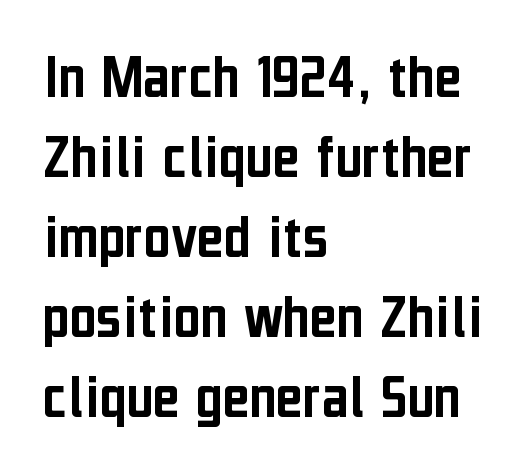
Q: Is the text italic (slanted)? A: No, it is upright.
Q: Is the typeface a serif or a sans-serif typeface? A: Sans-serif.
Q: Is the text underlined? A: No.
Q: How is the paragraph aligned? A: Left-aligned.
Q: Is the spacing between letters normal or unusually wide? A: Normal.
Q: Width (condensed, normal, or wide)? A: Condensed.
Q: Stroke contrast? A: Low.
Q: x-height? A: Medium.
Q: Monospaced? A: No.
